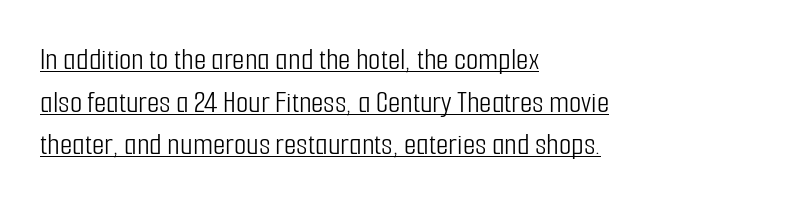
The axis of the letterforms is exactly vertical. Each line of the rendering has a horizontal stroke beneath the glyphs. No extra ink here — the face is not bold. This rendering leaves character spacing at its baseline value.
